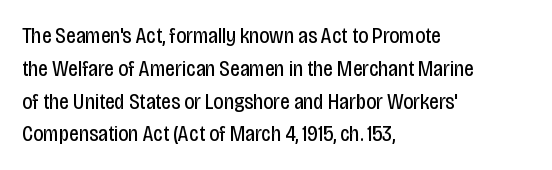
{"italic": "no", "bold": "no", "underline": "no", "align": "left", "line_spacing": "normal", "line_spacing_ratio": 1.49, "letter_spacing": "normal", "letter_spacing_em": 0.0, "glyph_px": 22}
